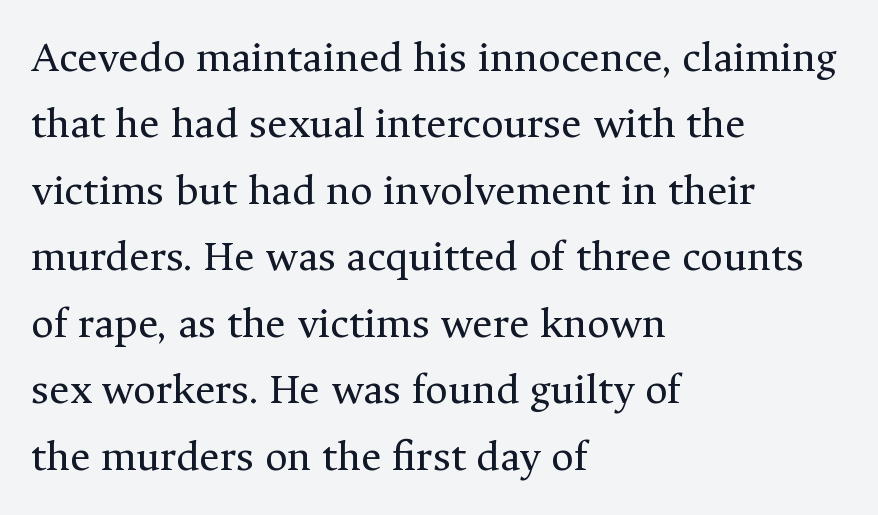
{"serif": "yes", "italic": "no", "bold": "no", "weight": "regular", "width": "normal", "stroke_contrast": "medium", "x_height": "medium", "monospaced": "no", "underline": "no", "align": "left", "line_spacing": "normal", "line_spacing_ratio": 1.51, "letter_spacing": "normal", "letter_spacing_em": 0.0, "glyph_px": 44}
